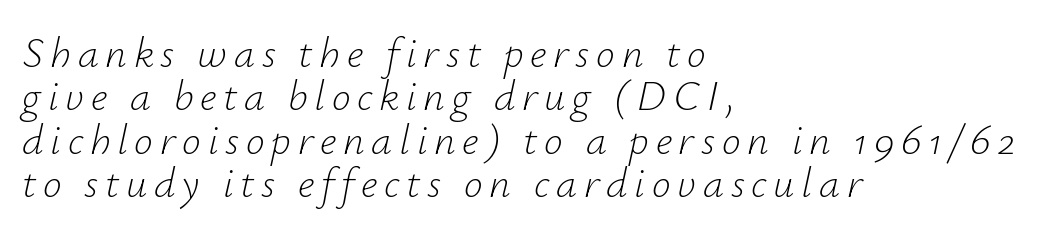
Q: Is the text bold? A: No.
Q: Is the text italic (slanted)? A: Yes, it leans right by about 12 degrees.
Q: Is the text underlined? A: No.
Q: How is the paragraph aligned? A: Left-aligned.
Q: Is the spacing between lines tight, normal or loose? A: Tight.
Q: Width (condensed, normal, or wide)? A: Normal.
Q: Stroke contrast? A: Low.
Q: x-height? A: Small.
Q: Monospaced? A: No.
